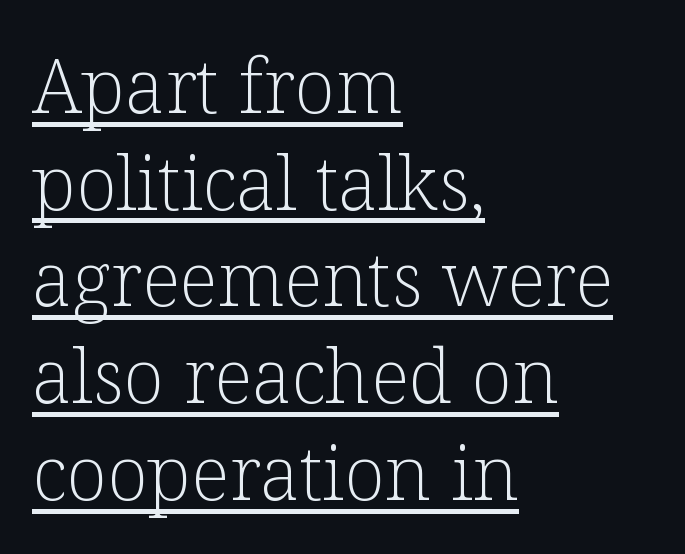
Q: Is the text bold? A: No.
Q: Is the text italic (slanted)? A: No, it is upright.
Q: Is the typeface a serif or a sans-serif typeface? A: Serif.
Q: Is the text underlined? A: Yes.
Q: How is the paragraph aligned? A: Left-aligned.
Q: Is the spacing between letters normal or unusually wide? A: Normal.
Q: Is the spacing between lines tight, normal or loose? A: Normal.
Q: Width (condensed, normal, or wide)? A: Normal.
Q: Stroke contrast? A: Low.
Q: x-height? A: Medium.
Q: Monospaced? A: No.
